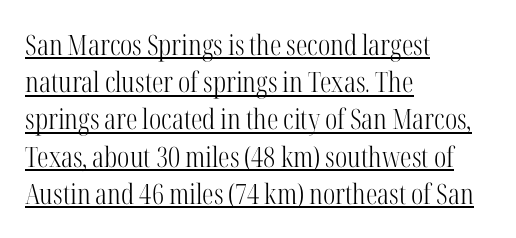
Q: Is the text bold? A: No.
Q: Is the text italic (slanted)? A: No, it is upright.
Q: Is the typeface a serif or a sans-serif typeface? A: Serif.
Q: Is the text underlined? A: Yes.
Q: How is the paragraph aligned? A: Left-aligned.
Q: Is the spacing between letters normal or unusually wide? A: Normal.
Q: Is the spacing between lines tight, normal or loose? A: Normal.
Q: Width (condensed, normal, or wide)? A: Condensed.
Q: Stroke contrast? A: High.
Q: x-height? A: Medium.
Q: Monospaced? A: No.
